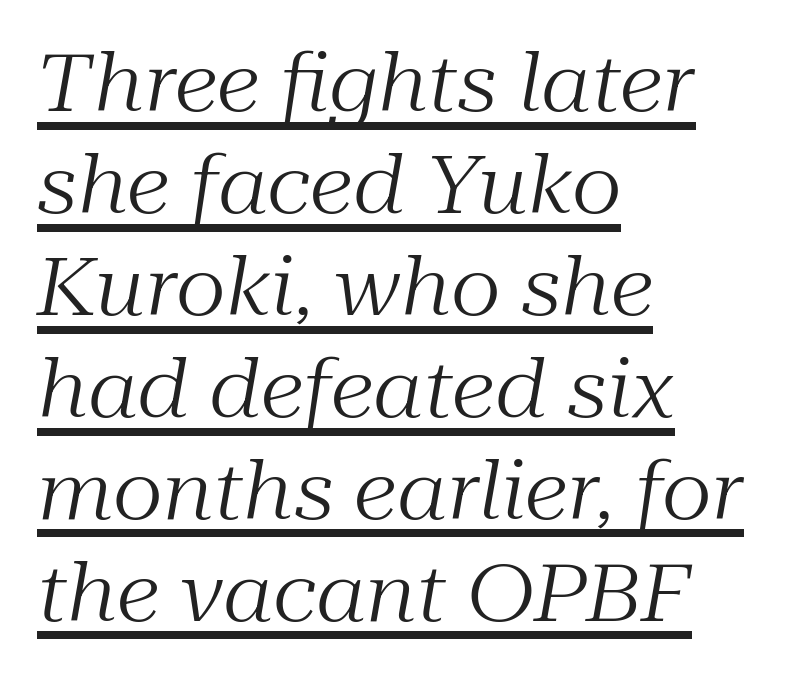
This sample has the flowing, uneven cadence of proportional lettering. It's the slanting kind of type. The typesetter has applied underlining to the passage shown. Regarding serifs, this sample has them. The designer left line spacing at the default. You could call the tracking neutral — neither tight nor loose.
